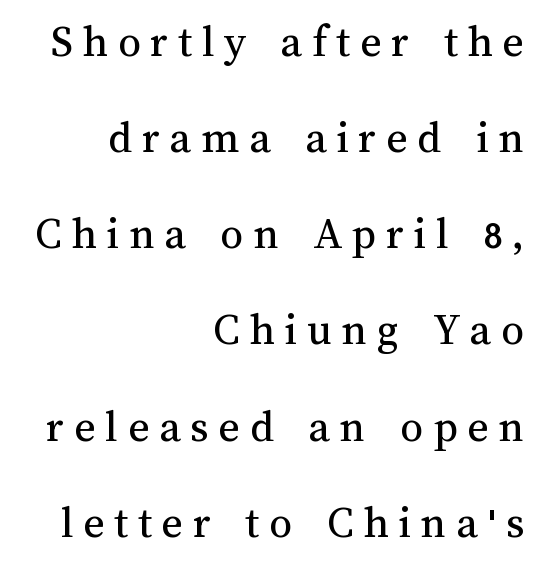
Teacher's note: observe the even right margin — that is flush-right alignment. No italicization has been applied; the sample stays upright. Here the designer chose a conventional face with non-uniform glyph widths. Glance below the letters and you will spot only blank space.
